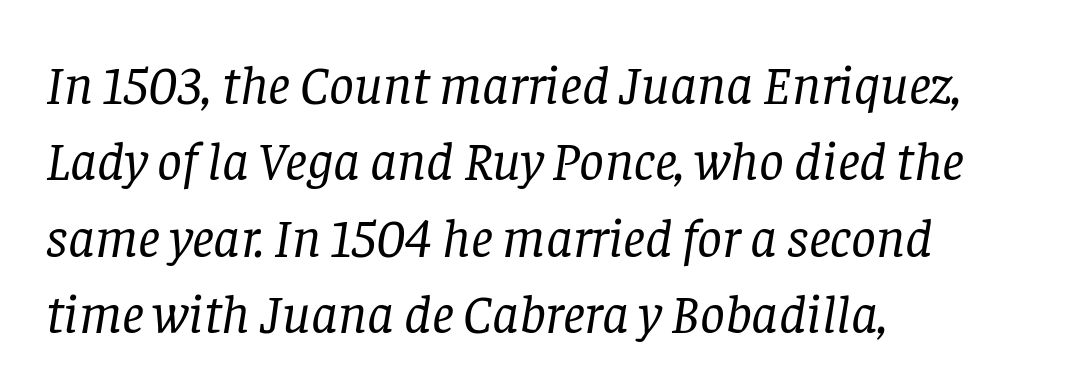
The image shows 55 px regular-weight serif type, italic (leaning right); set left-aligned, normal line spacing (1.39x), normal letter spacing, not underlined; low stroke contrast and a large x-height.
